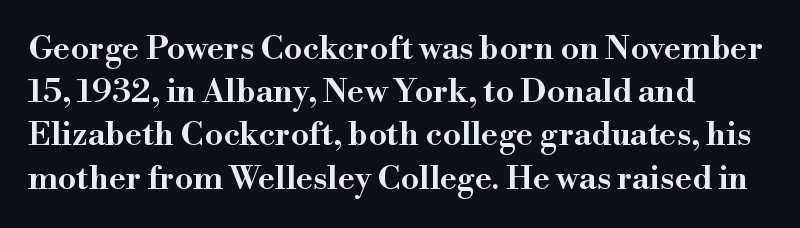
The setting favours the left margin, as ordinary paragraphs usually do. One glance says typical: line gaps are just what's usual. The space beneath each line is pristine and unruled. Observe the ordinary spacing: letters are neighbours, not strangers.
